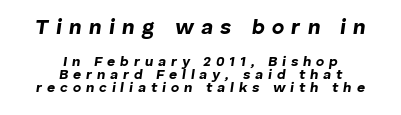
The image shows 21 px bold type, italic (leaning right); set centered, tight line spacing (0.95x), unusually wide letter spacing (+0.35 em), not underlined; the first (top) block is 1.5x larger.
